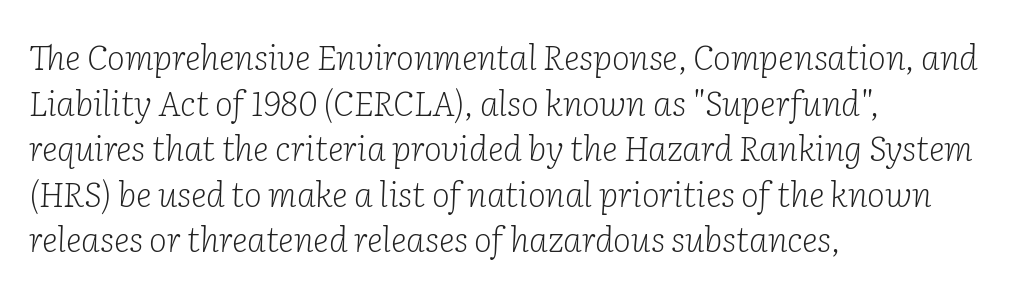
The image shows 34 px light serif type, italic (leaning right); set left-aligned, normal line spacing (1.34x), normal letter spacing, not underlined; low stroke contrast and a medium x-height.
